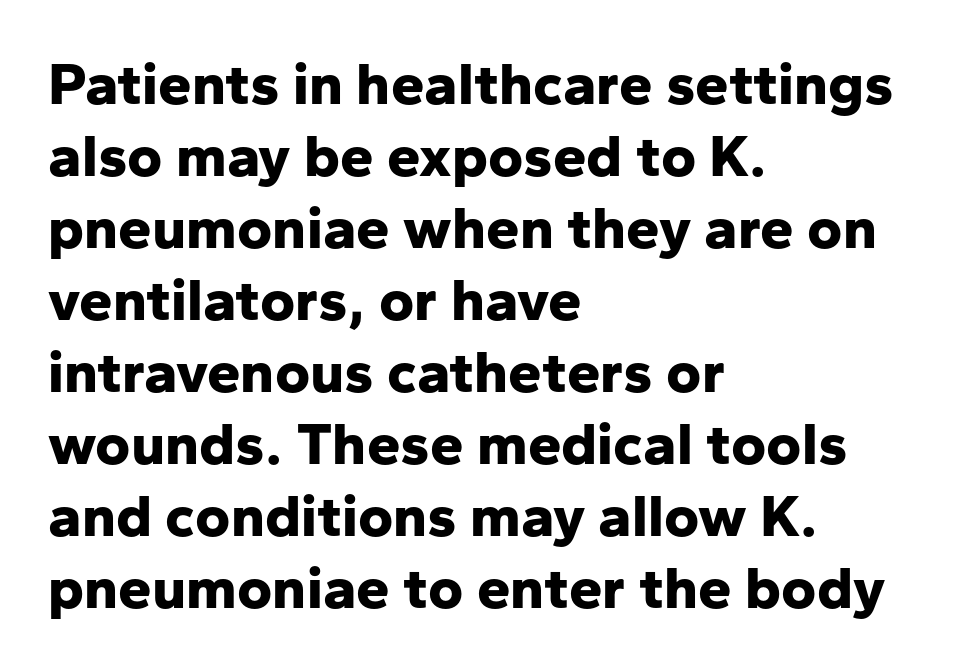
The image shows 60 px bold sans-serif type, upright; set left-aligned, line spacing 1.2x, normal letter spacing, not underlined; low stroke contrast and a medium x-height.
